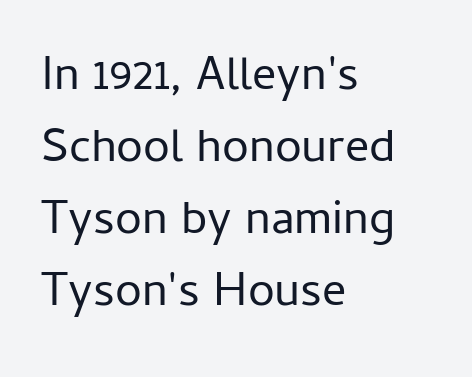
This rendering uses left alignment, leaving the right contour irregular. Nothing unusual about the tracking: characters are spaced as the font intends. The typeface has the unassuming heft of standard copy or less. Is this a sans? Yes — the strokes have no serifs. Spacing verdict: proportional, widths tailored to each character. Vertically, the passage feels balanced, rows spaced as you'd expect.
